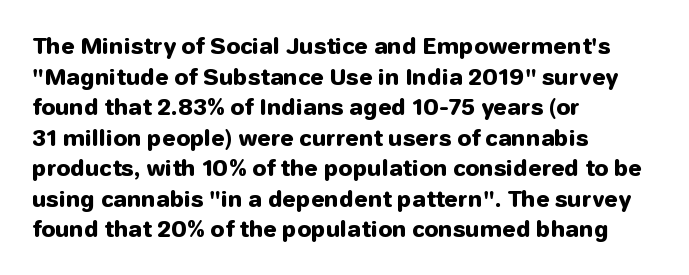
If you drew a line through each stem, it would be perfectly vertical. A normal amount of white space separates one row of letters from the next. Unmarked baselines from the first word to the last. Pretty heavy lettering here — definitely bold. The paragraph has a hard left edge and a soft right edge. These lines keep a tight, regular rhythm from letter to letter.
